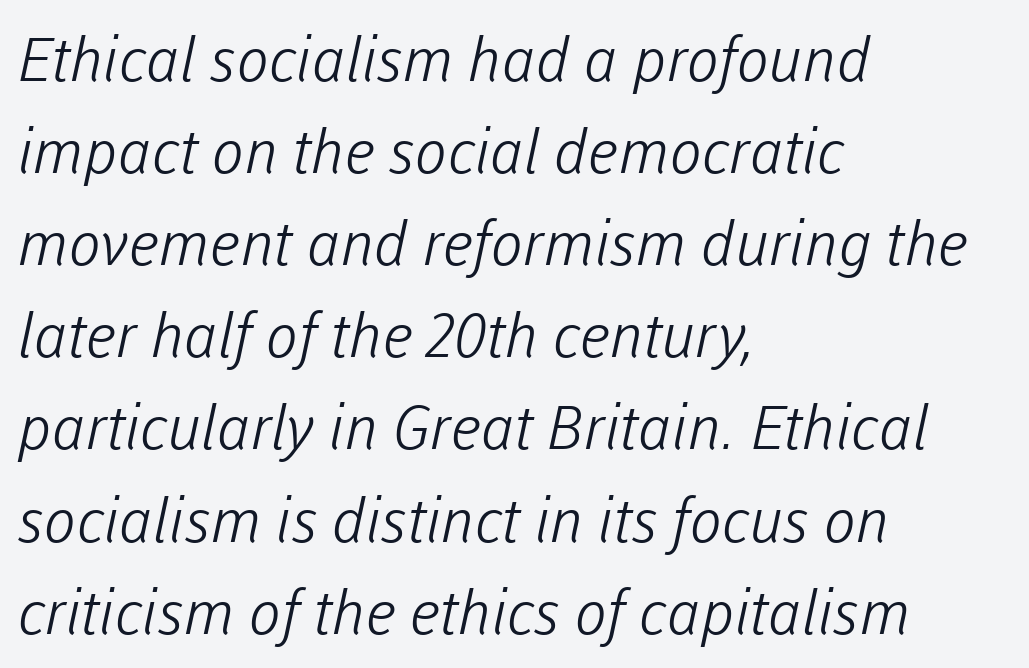
One glance says typical: line gaps are just what's usual. The font is comparable to plain body text, perhaps lighter. Compared with typical body copy, the letter spacing here is the same. The face used here is proportionally spaced, like ordinary book or web type. Line beginnings align vertically; line endings do not. Grotesque or geometric, the face here clearly has no serifs.
